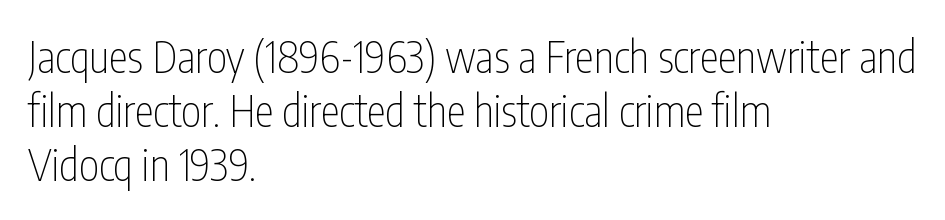
The image shows 43 px thin, condensed sans-serif type, upright; set left-aligned, normal line spacing (1.26x), normal letter spacing, not underlined; low stroke contrast and a medium x-height.
